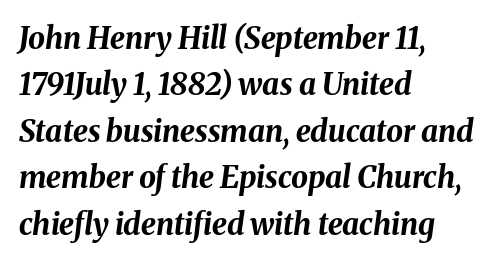
{"italic": "yes", "lean": "right", "slant_degrees": 8, "bold": "yes", "weight": "bold", "width": "normal", "stroke_contrast": "medium", "x_height": "medium", "monospaced": "no", "underline": "no", "align": "left", "line_spacing": "normal", "line_spacing_ratio": 1.55, "letter_spacing": "normal", "letter_spacing_em": 0.0, "glyph_px": 30}
